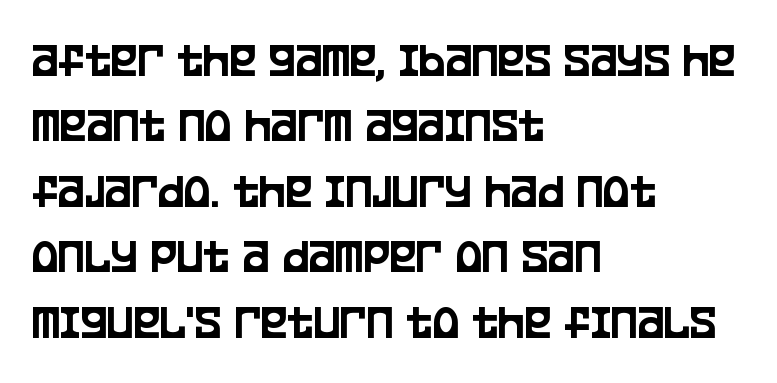
Underline: absent. The rendering keeps characters at their native spacing. The ragged edge is on the right, which tells us the setting is flush left. Regarding leading, the lines here are spaced in the standard way. Here the designer chose a conventional face with non-uniform glyph widths.
